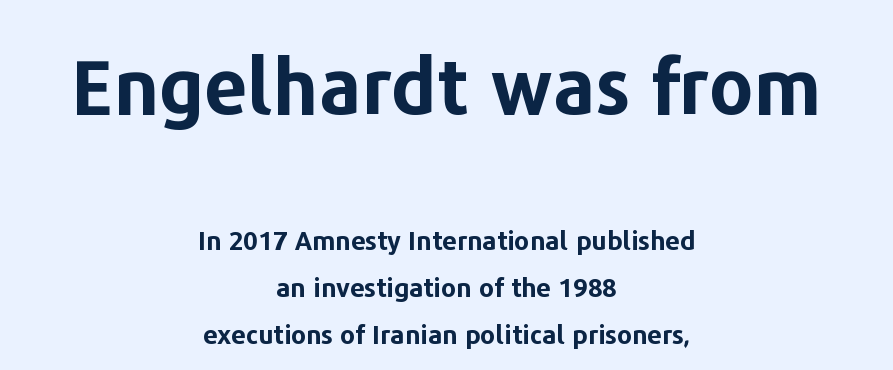
The image shows 77 px bold sans-serif type, upright; set centered, line spacing 1.81x, normal letter spacing, not underlined; the first (top) block is 2.96x larger; low stroke contrast and a medium x-height.
